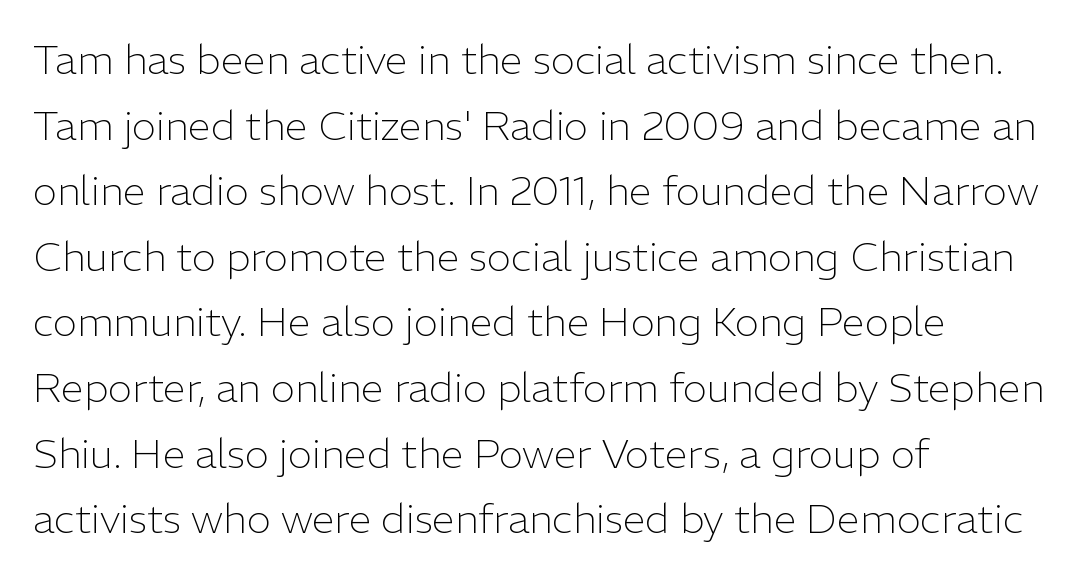
The typeface has the unassuming heft of standard copy or less. Proportional: the letters do not fall into vertical columns. This is sans-serif lettering, the kind often seen on screens and signage. Nothing unusual about the tracking: characters are spaced as the font intends. The lettering stays uniformly vertical, giving the passage a roman look.
